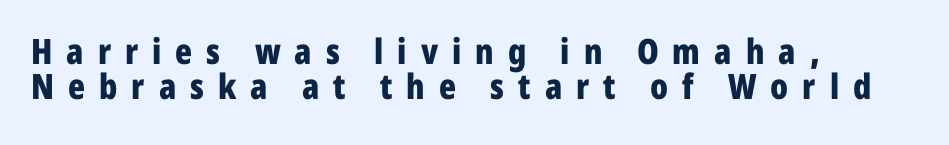
Does the weight exceed regular? Yes, all the way to bold. Each letter's strokes conclude bluntly, with no projecting serifs. The passage shown is typed in a proportional face where columns would drift. Display-style spreading of the glyphs; the letterfit is very open. Reading down the block, your eye returns to a fixed left position each line. Vertical strokes here are truly vertical.
